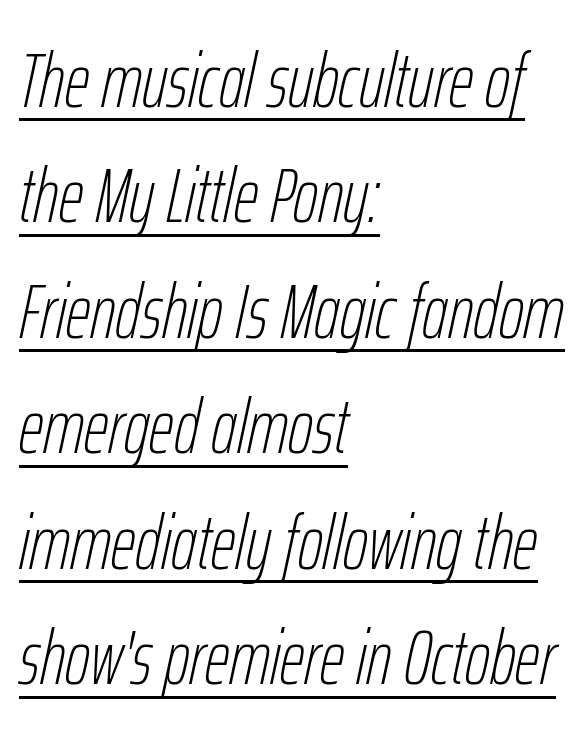
The image shows 77 px thin, condensed type, italic (leaning right); set left-aligned, normal line spacing (1.5x), normal letter spacing, underlined; low stroke contrast and a medium x-height.
